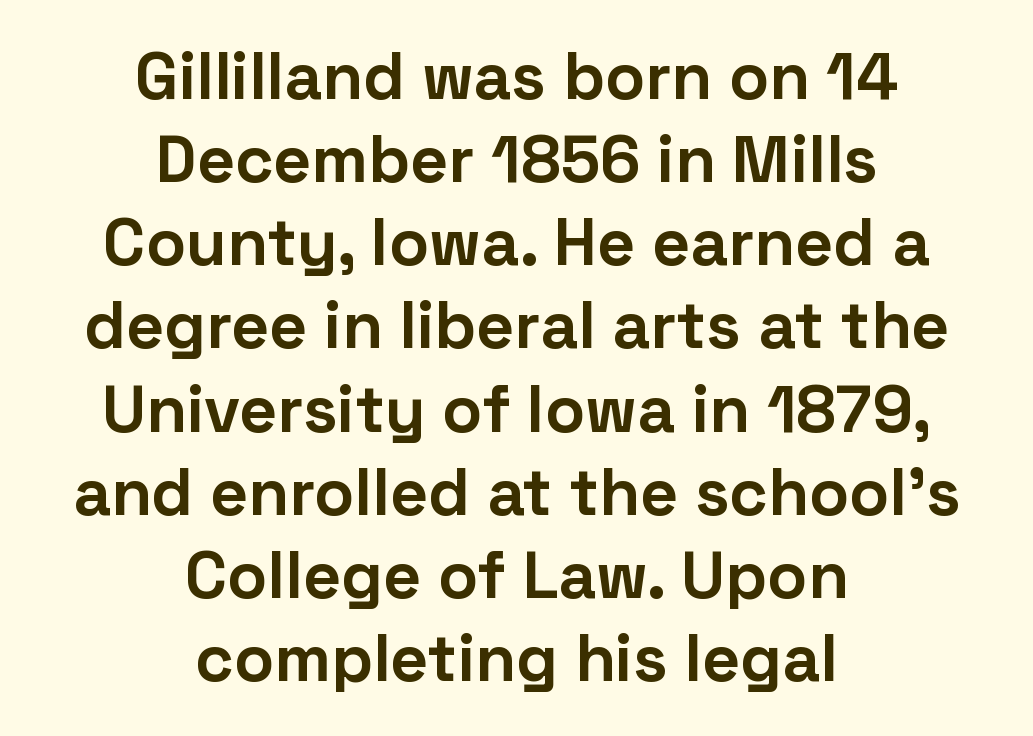
No word sits above an underline. The letters stand straight up with perfectly vertical stems. This sample uses plain, unmodified letter spacing. Think of a printed novel: that variable character pitch is what you see here. If you folded the block vertically in half, each line would mirror itself in length.
